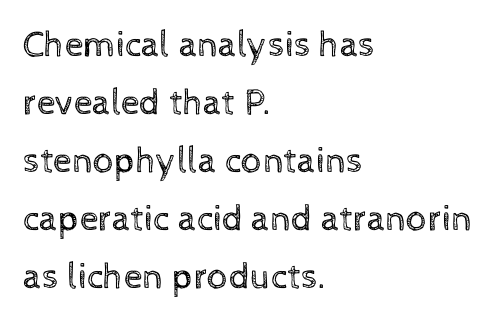
Q: Is the text bold? A: No.
Q: Is the text italic (slanted)? A: No, it is upright.
Q: Is the text underlined? A: No.
Q: How is the paragraph aligned? A: Left-aligned.
Q: Is the spacing between letters normal or unusually wide? A: Normal.
Q: Is the spacing between lines tight, normal or loose? A: Normal.
Q: Width (condensed, normal, or wide)? A: Normal.
Q: x-height? A: Medium.
Q: Monospaced? A: No.
